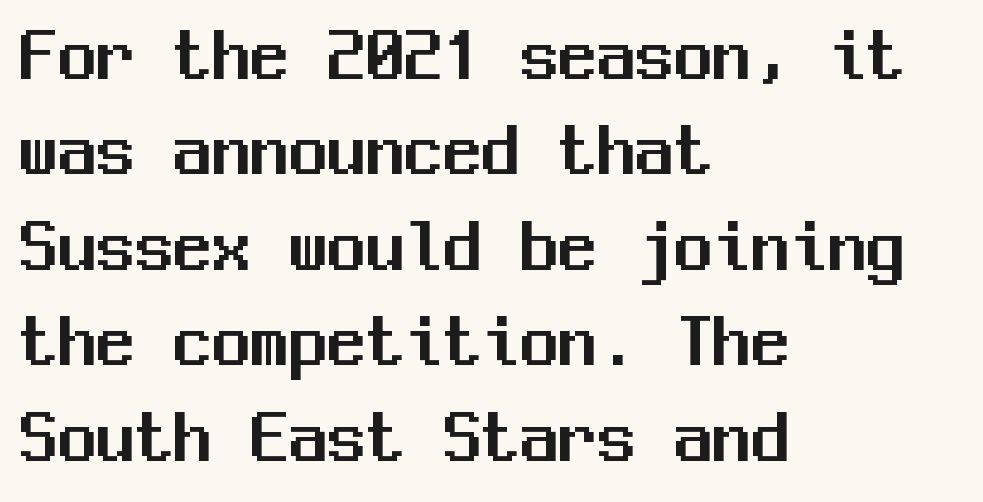
The rendering uses typewriter-style spacing with identical character cells. In terms of letterspacing, this is plain default setting. You can tell it's not italic because the verticals are truly vertical. Compared with a centered layout, this one pins lines to the left instead. Has an underline been added? It has not. Classification — sans serif.
